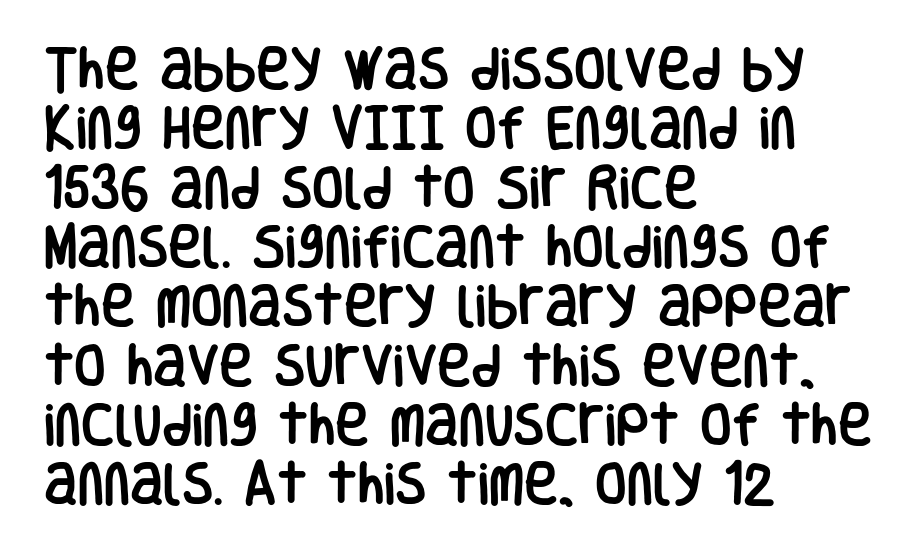
A typesetter would call this zero additional tracking. This is roman type, the default non-slanted kind. The text block is weighted toward the left margin, trailing off unevenly rightward. A typesetter would call this proportional, since set widths differ per character. The type family on display is of the sans-serif kind. Leading matches the norm, producing a regular column.
